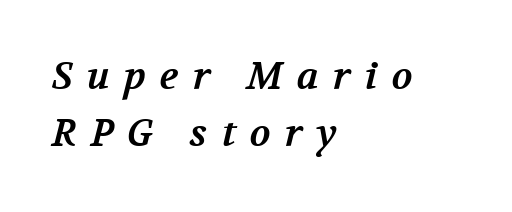
{"serif": "yes", "bold": "yes", "weight": "bold", "width": "normal", "stroke_contrast": "medium", "x_height": "medium", "monospaced": "no", "underline": "no", "align": "left", "line_spacing": "normal", "line_spacing_ratio": 1.51, "letter_spacing": "wide", "letter_spacing_em": 0.37, "glyph_px": 38}
